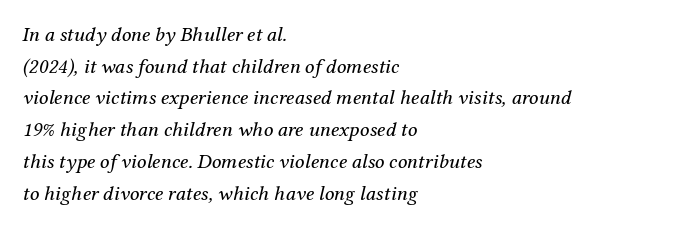
Q: Is the text bold? A: No.
Q: Is the text italic (slanted)? A: Yes, it leans right by about 12 degrees.
Q: Is the text underlined? A: No.
Q: How is the paragraph aligned? A: Left-aligned.
Q: Is the spacing between letters normal or unusually wide? A: Normal.
Q: Is the spacing between lines tight, normal or loose? A: Normal.
